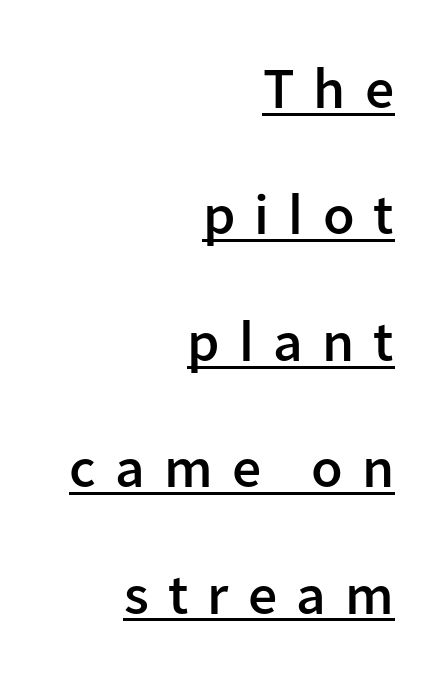
The image shows 58 px semibold sans-serif type, upright; set right-aligned, loose line spacing (2.18x), unusually wide letter spacing (+0.33 em), underlined; low stroke contrast and a medium x-height.
